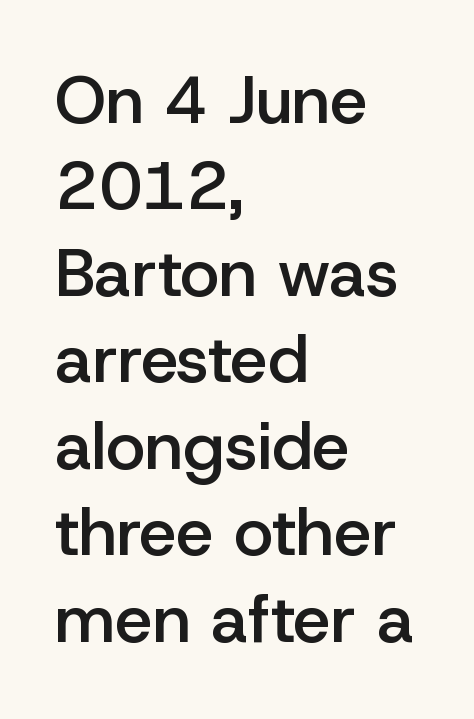
Semibold letterforms, between regular and bold. The gaps between neighbouring characters are ordinary and unremarkable. Think of a printed novel: that variable character pitch is what you see here. The paragraph shown leans on its left margin. The zone under the glyphs is completely vacant.
